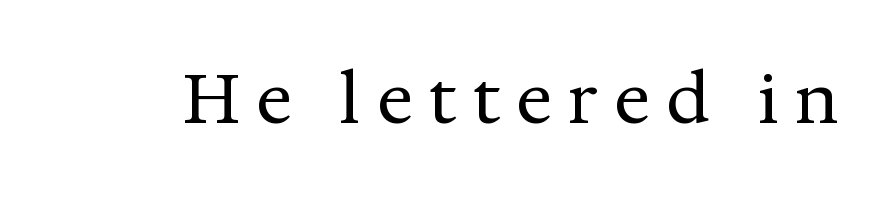
Q: Is the text bold? A: No.
Q: Is the text italic (slanted)? A: No, it is upright.
Q: Is the typeface a serif or a sans-serif typeface? A: Serif.
Q: Is the text underlined? A: No.
Q: Is the spacing between letters normal or unusually wide? A: Unusually wide.
Q: Width (condensed, normal, or wide)? A: Normal.
Q: Stroke contrast? A: Medium.
Q: x-height? A: Medium.
Q: Monospaced? A: No.
